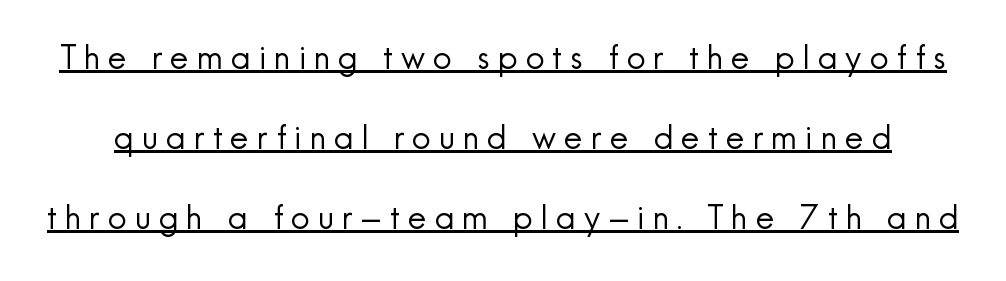
The image shows 33 px regular-weight sans-serif type, upright; set loose line spacing (2.42x), unusually wide letter spacing (+0.24 em), underlined; a small x-height.
